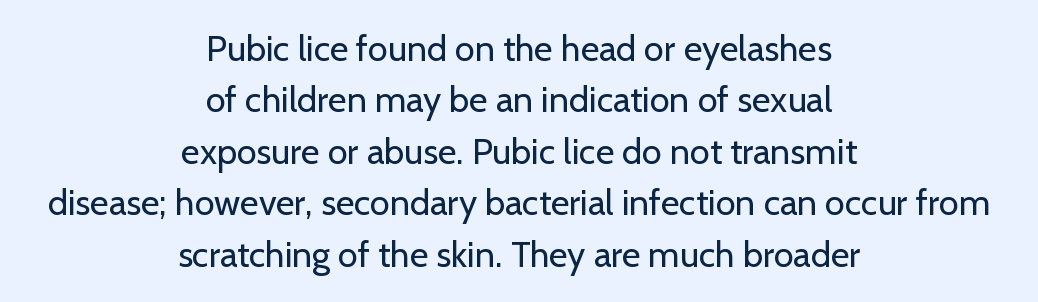
In terms of letterspacing, this is plain default setting. Stroke mass is kept to a normal reading level or below. The rendering shows plain stroke endings on the letterforms — a sans-serif design. This block has exactly the height ordinary leading produces. The letters stand upright; this is a roman face. A clean baseline with only descenders dipping below it.
